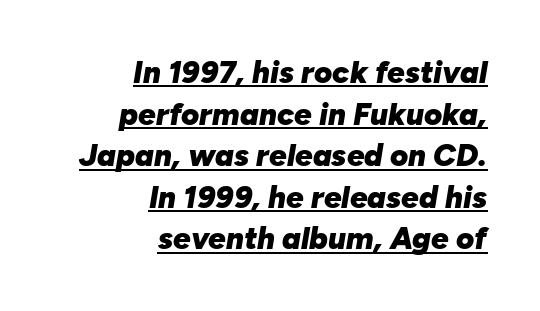
Tracking here is standard; glyphs follow each other at the usual distance. Which margin do the lines hug? The right one — the left edge is uneven. If you measured baseline to baseline, you'd find a middling distance. This is oblique type, the kind used for emphasis or titles.
